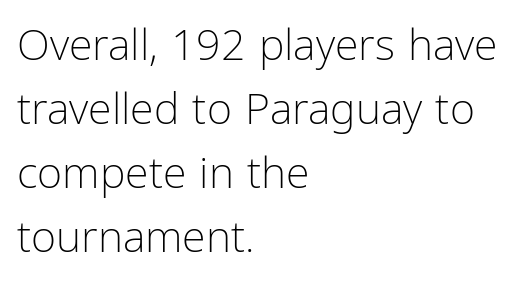
Q: Is the text bold? A: No.
Q: Is the text italic (slanted)? A: No, it is upright.
Q: Is the typeface a serif or a sans-serif typeface? A: Sans-serif.
Q: Is the text underlined? A: No.
Q: How is the paragraph aligned? A: Left-aligned.
Q: Is the spacing between letters normal or unusually wide? A: Normal.
Q: Is the spacing between lines tight, normal or loose? A: Normal.
Q: Width (condensed, normal, or wide)? A: Condensed.
Q: Stroke contrast? A: Low.
Q: x-height? A: Medium.
Q: Monospaced? A: No.
